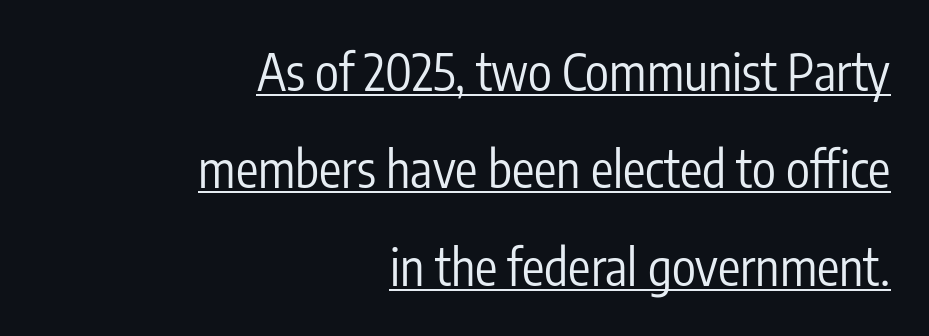
Q: Is the text bold? A: No.
Q: Is the text italic (slanted)? A: No, it is upright.
Q: Is the typeface a serif or a sans-serif typeface? A: Sans-serif.
Q: Is the text underlined? A: Yes.
Q: How is the paragraph aligned? A: Right-aligned.
Q: Is the spacing between letters normal or unusually wide? A: Normal.
Q: Is the spacing between lines tight, normal or loose? A: Loose.
Q: Width (condensed, normal, or wide)? A: Condensed.
Q: Stroke contrast? A: Low.
Q: x-height? A: Medium.
Q: Monospaced? A: No.
